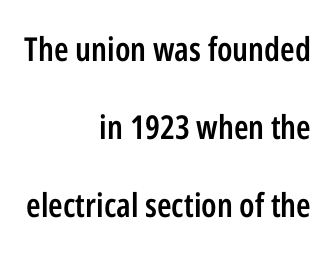
Check where the strokes stop: nothing finishes them off — pure sans. Each letter keeps its own natural width here, so spacing adapts to shape. No italicization has been applied; the sample stays upright. The foot of each line stays bare and open.
